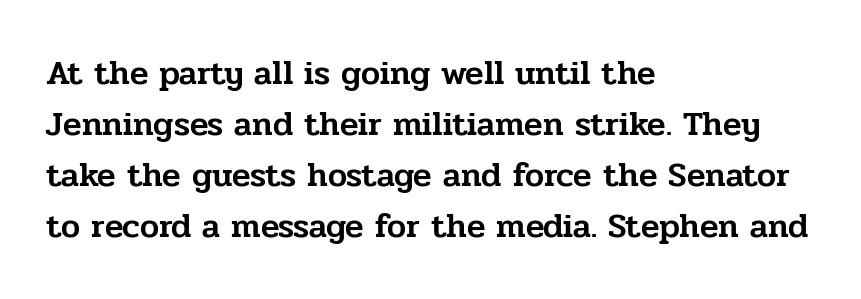
Q: Is the text italic (slanted)? A: No, it is upright.
Q: Is the typeface a serif or a sans-serif typeface? A: Serif.
Q: Is the text underlined? A: No.
Q: How is the paragraph aligned? A: Left-aligned.
Q: Is the spacing between letters normal or unusually wide? A: Normal.
Q: Is the spacing between lines tight, normal or loose? A: Normal.
Q: Width (condensed, normal, or wide)? A: Normal.
Q: Stroke contrast? A: Low.
Q: x-height? A: Medium.
Q: Monospaced? A: No.
